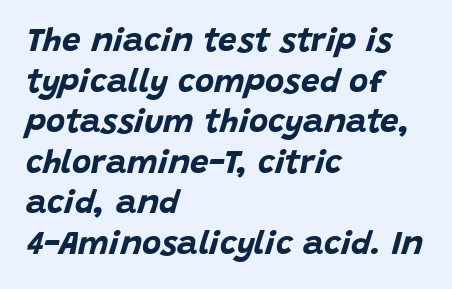
Posture: slanted. Caption: bold face, heavy strokes. The compositor pushed each line to the left boundary. Plain, unruled lines of type.
